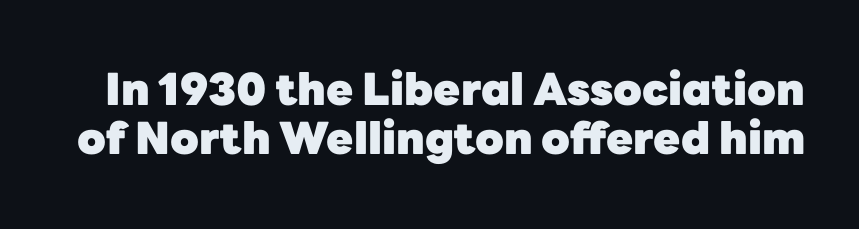
{"serif": "no", "italic": "no", "bold": "yes", "weight": "heavy", "width": "normal", "stroke_contrast": "low", "x_height": "medium", "monospaced": "no", "underline": "no", "line_spacing": "tight", "line_spacing_ratio": 1.12, "letter_spacing": "normal", "letter_spacing_em": 0.0, "glyph_px": 44}
